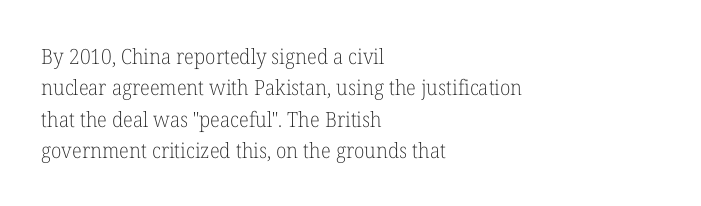
{"italic": "no", "bold": "no", "underline": "no", "align": "left", "line_spacing": "normal", "line_spacing_ratio": 1.49, "letter_spacing": "normal", "letter_spacing_em": 0.0, "glyph_px": 21}
